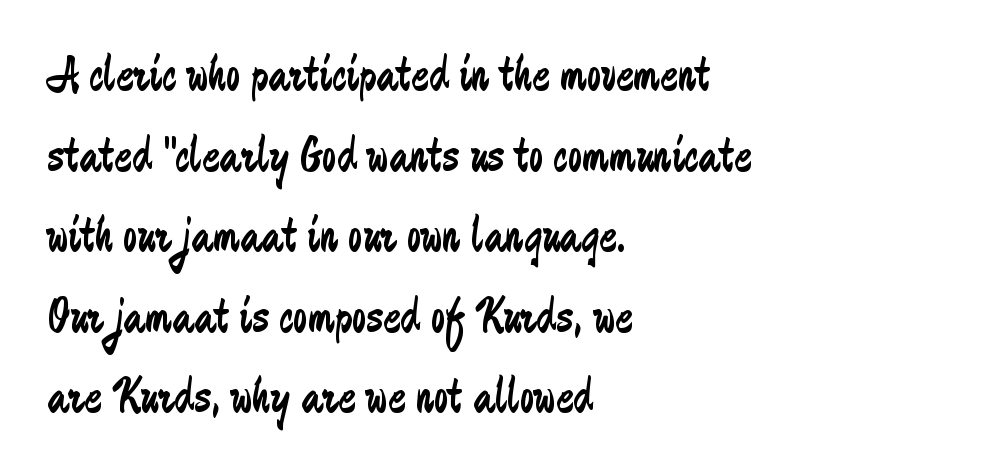
{"serif": "no", "bold": "no", "weight": "regular", "width": "condensed", "stroke_contrast": "low", "x_height": "medium", "monospaced": "no", "underline": "no", "align": "left", "line_spacing": "normal", "line_spacing_ratio": 1.55, "letter_spacing": "normal", "letter_spacing_em": 0.0, "glyph_px": 52}
